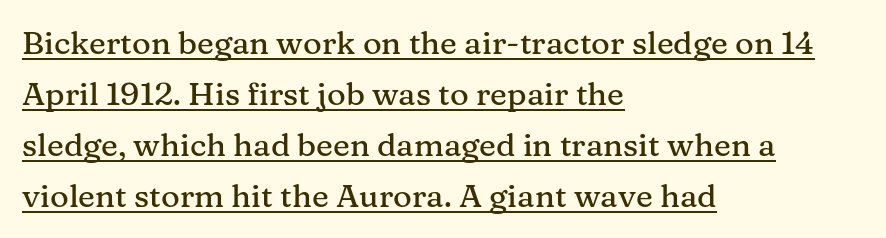
Q: Is the text italic (slanted)? A: No, it is upright.
Q: Is the typeface a serif or a sans-serif typeface? A: Serif.
Q: Is the text underlined? A: Yes.
Q: How is the paragraph aligned? A: Left-aligned.
Q: Is the spacing between letters normal or unusually wide? A: Normal.
Q: Is the spacing between lines tight, normal or loose? A: Normal.
Q: Width (condensed, normal, or wide)? A: Normal.
Q: Stroke contrast? A: Medium.
Q: x-height? A: Medium.
Q: Monospaced? A: No.
